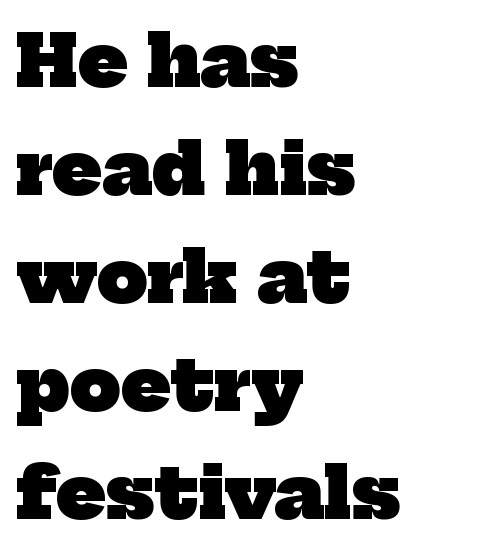
The image shows 71 px heavy serif type; set left-aligned, normal line spacing (1.52x), normal letter spacing, not underlined; low stroke contrast and a medium x-height.
